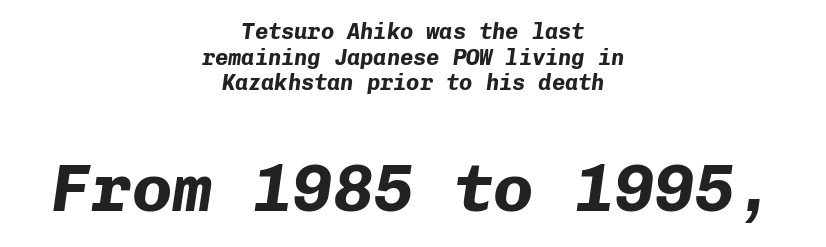
Q: Is the text bold? A: Yes.
Q: Is the text italic (slanted)? A: Yes, it leans right by about 8 degrees.
Q: Is the text underlined? A: No.
Q: How is the paragraph aligned? A: Centered.
Q: Is the spacing between letters normal or unusually wide? A: Normal.
Q: Which block of text is set in a larger size, the first (top) or the second (bottom)? A: The second (bottom) one.
Q: Width (condensed, normal, or wide)? A: Normal.
Q: Stroke contrast? A: Low.
Q: x-height? A: Medium.
Q: Monospaced? A: Yes.
